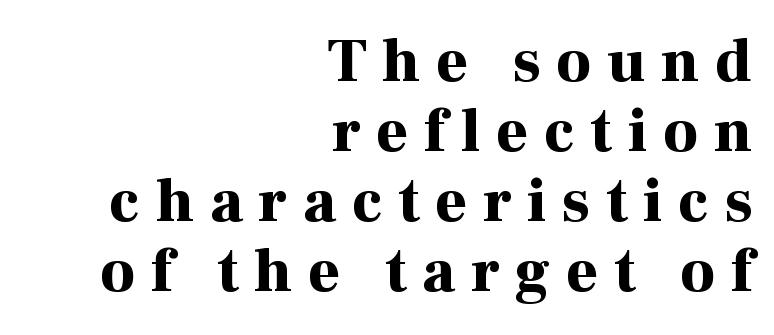
The image shows 61 px bold serif type, upright; set right-aligned, tight line spacing (1.15x), unusually wide letter spacing (+0.26 em), not underlined; high stroke contrast and a medium x-height.
